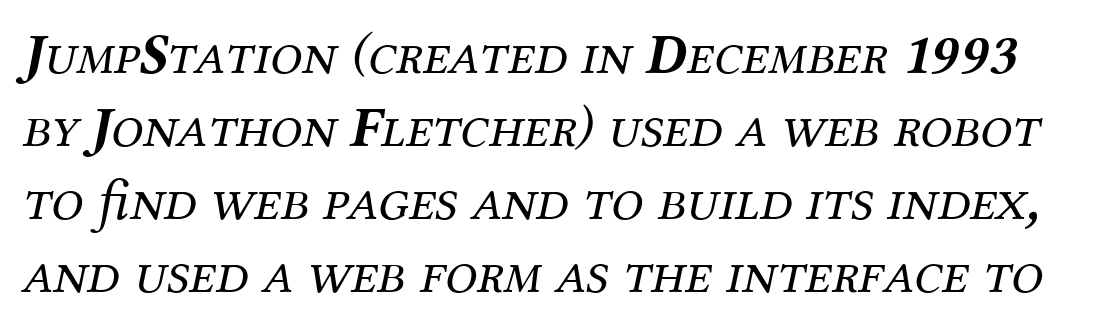
{"serif": "yes", "italic": "yes", "lean": "right", "slant_degrees": 12, "bold": "no", "weight": "regular", "width": "normal", "stroke_contrast": "medium", "x_height": "medium", "monospaced": "no", "underline": "no", "line_spacing": "normal", "line_spacing_ratio": 1.26, "letter_spacing": "normal", "letter_spacing_em": 0.0, "glyph_px": 58}
